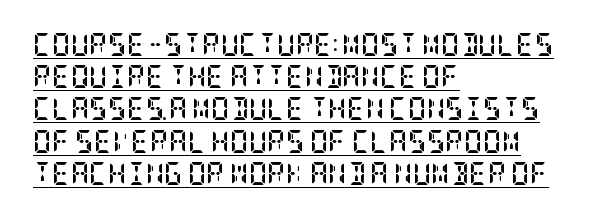
Vertical spacing — default. Nothing unusual about the tracking: characters are spaced as the font intends. The setting favours the left margin, as ordinary paragraphs usually do. Rendered with straight, roman letterforms. Stroke thickness is high; the sample reads as a true bold.
